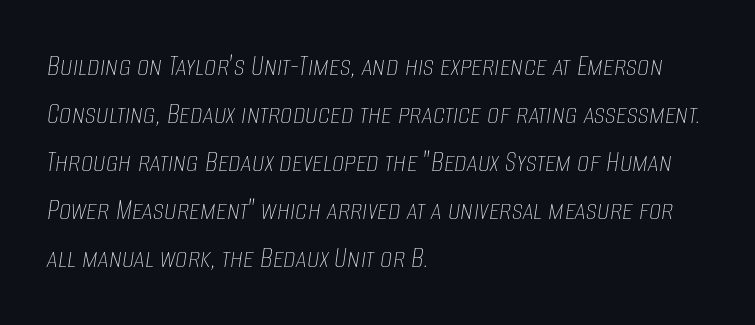
Q: Is the text bold? A: No.
Q: Is the text italic (slanted)? A: Yes, it leans right by about 8 degrees.
Q: Is the text underlined? A: No.
Q: How is the paragraph aligned? A: Left-aligned.
Q: Is the spacing between letters normal or unusually wide? A: Normal.
Q: Is the spacing between lines tight, normal or loose? A: Normal.
Q: Width (condensed, normal, or wide)? A: Condensed.
Q: Stroke contrast? A: Low.
Q: x-height? A: Large.
Q: Monospaced? A: No.
